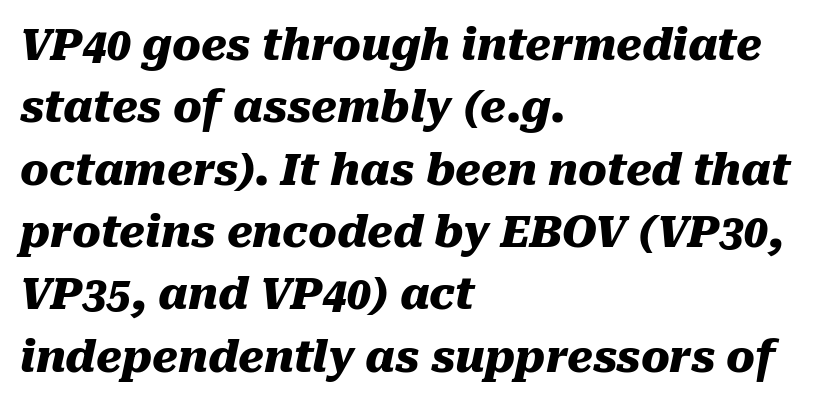
What stands out about the letter spacing? Nothing — it is the standard amount. Nobody drew a line under any word here. Think of a printed novel: that variable character pitch is what you see here. The block of text has a typical density, with ordinary space between rows.
